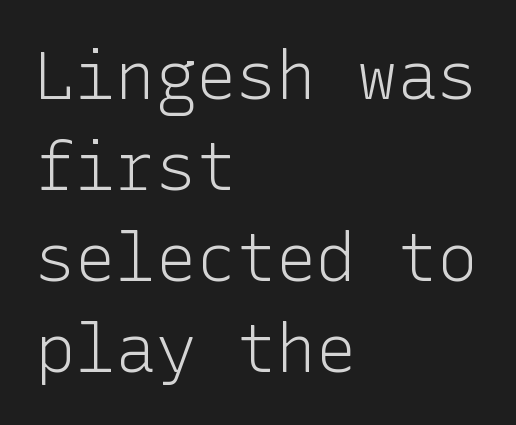
{"serif": "no", "italic": "no", "bold": "no", "weight": "light", "width": "normal", "stroke_contrast": "low", "x_height": "medium", "underline": "no", "align": "left", "line_spacing": "normal", "line_spacing_ratio": 1.36, "letter_spacing": "normal", "letter_spacing_em": 0.0, "glyph_px": 67}
